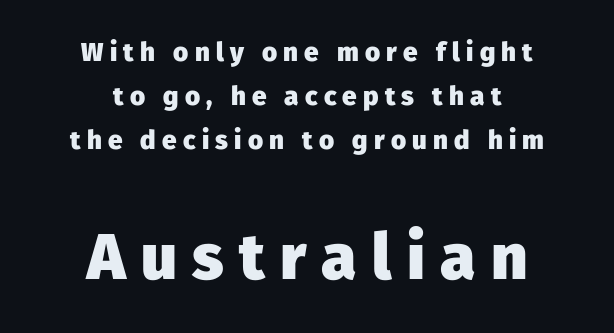
{"serif": "no", "italic": "no", "bold": "yes", "weight": "heavy", "width": "normal", "stroke_contrast": "low", "x_height": "medium", "monospaced": "no", "underline": "no", "align": "center", "line_spacing": "normal", "line_spacing_ratio": 1.69, "letter_spacing": "wide", "letter_spacing_em": 0.24, "larger_block": "second", "size_ratio": 2.46, "glyph_px": 64}
